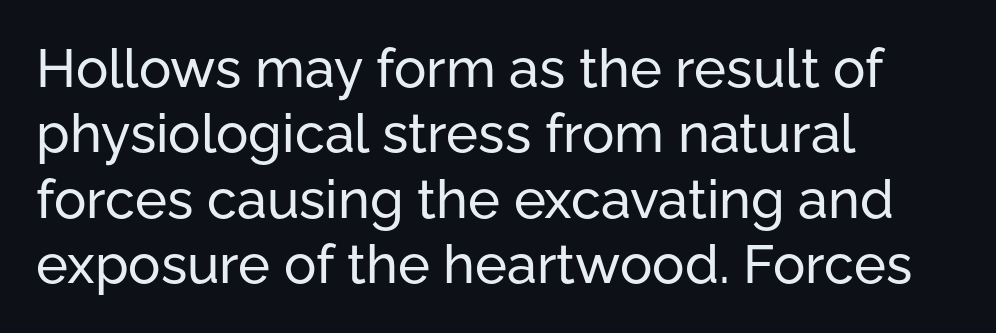
Q: Is the text italic (slanted)? A: No, it is upright.
Q: Is the typeface a serif or a sans-serif typeface? A: Sans-serif.
Q: Is the text underlined? A: No.
Q: How is the paragraph aligned? A: Left-aligned.
Q: Is the spacing between letters normal or unusually wide? A: Normal.
Q: Width (condensed, normal, or wide)? A: Normal.
Q: Stroke contrast? A: Low.
Q: x-height? A: Medium.
Q: Monospaced? A: No.
